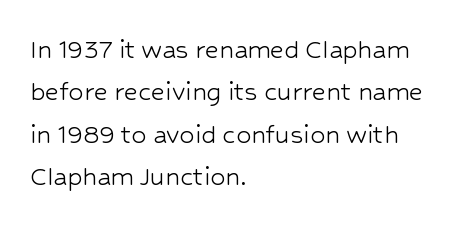
{"serif": "no", "italic": "no", "bold": "no", "weight": "light", "width": "normal", "stroke_contrast": "low", "x_height": "medium", "monospaced": "no", "underline": "no", "align": "left", "line_spacing": "normal", "line_spacing_ratio": 1.41, "letter_spacing": "normal", "letter_spacing_em": 0.0, "glyph_px": 30}
